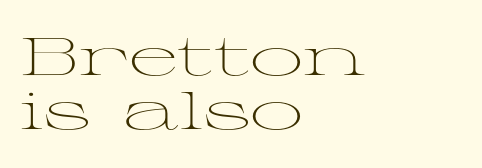
{"serif": "yes", "italic": "no", "bold": "no", "weight": "light", "width": "wide", "stroke_contrast": "medium", "x_height": "medium", "monospaced": "no", "underline": "no", "align": "left", "line_spacing": "tight", "line_spacing_ratio": 1.02, "letter_spacing": "normal", "letter_spacing_em": 0.0, "glyph_px": 53}
